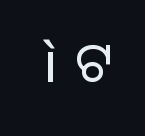
{"serif": "no", "italic": "no", "bold": "no", "weight": "regular", "width": "normal", "stroke_contrast": "low", "x_height": "medium", "monospaced": "no", "underline": "no", "letter_spacing": "wide", "letter_spacing_em": 0.34, "glyph_px": 55}
